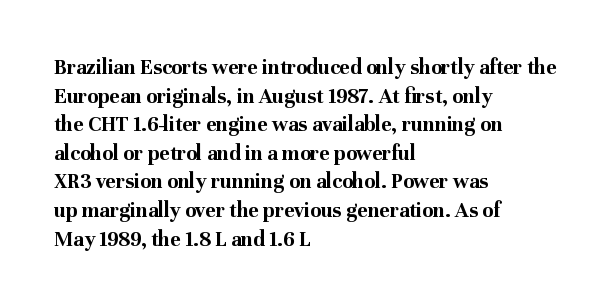
{"italic": "no", "bold": "yes", "underline": "no", "align": "left", "line_spacing": "normal", "line_spacing_ratio": 1.3, "letter_spacing": "normal", "letter_spacing_em": 0.0, "glyph_px": 22}
